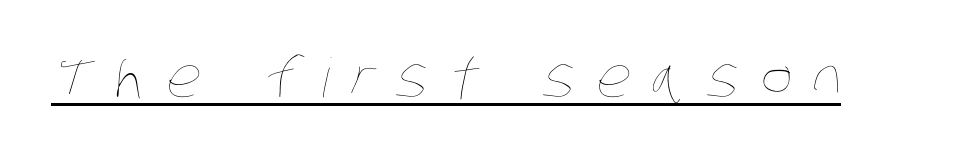
Caption: expanded tracking, letters set apart. Is this a heavy cut? Hardly; it is regular or lighter. You could not count columns in this text — the font is proportionally spaced. Every word sits above its own underline.
